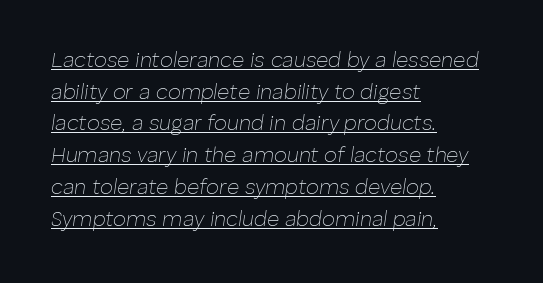
The image shows 21 px text type, italic (leaning right); set left-aligned, normal line spacing (1.51x), normal letter spacing, underlined.
